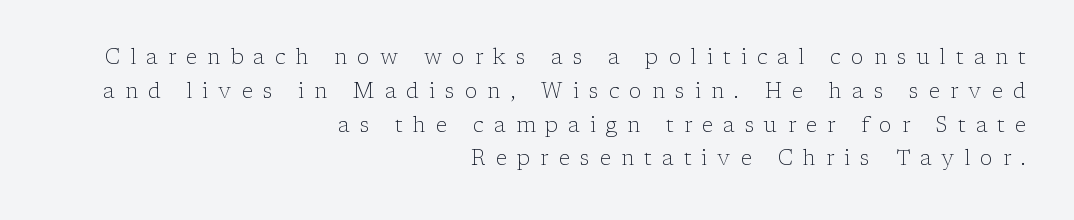
{"italic": "no", "bold": "no", "underline": "no", "align": "right", "line_spacing": "normal", "line_spacing_ratio": 1.61, "letter_spacing": "wide", "letter_spacing_em": 0.48, "glyph_px": 21}
